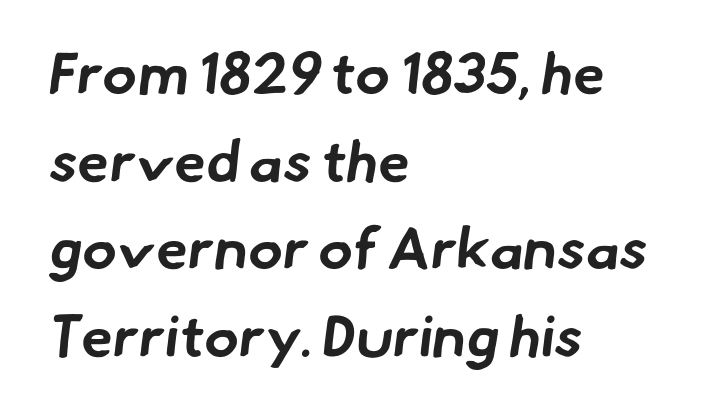
The glyphs in this specimen are sans serif. No extra tracking has been applied to these lines. Typographic density is high because the face is bold. Varying glyph widths throughout — classic text-font behaviour.
